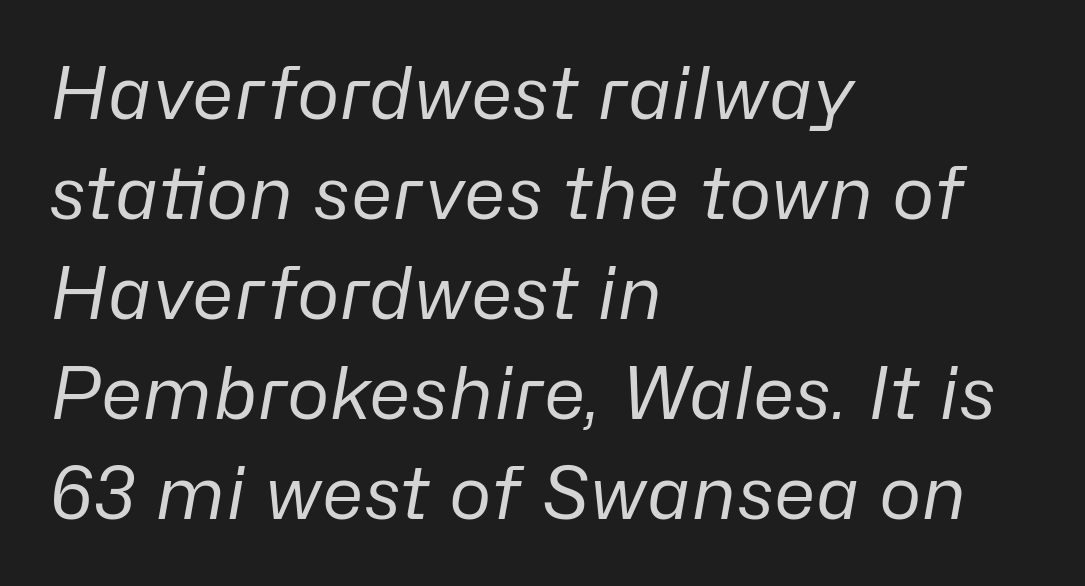
You could not count columns in this text — the font is proportionally spaced. Just letters on the line, the space beneath them empty. There's an unmistakable incline to the writing here. Compared with typical paragraphs, the rows here are spaced about the same.
